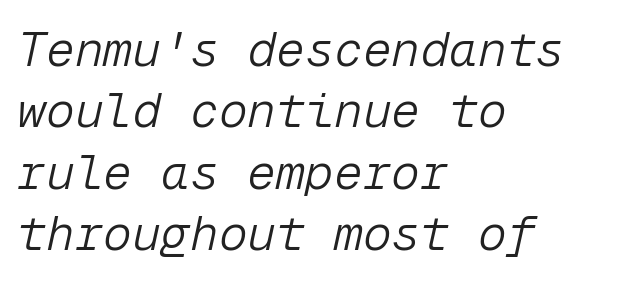
{"italic": "yes", "lean": "right", "slant_degrees": 12, "bold": "no", "weight": "light", "width": "normal", "stroke_contrast": "low", "x_height": "medium", "monospaced": "yes", "underline": "no", "align": "left", "line_spacing": "normal", "line_spacing_ratio": 1.28, "letter_spacing": "normal", "letter_spacing_em": 0.0, "glyph_px": 48}
